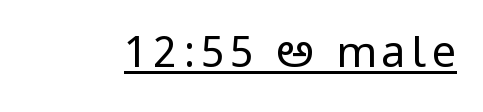
Proportional: the letters do not fall into vertical columns. Looks like someone drew a line under every word here. The font is comparable to plain body text, perhaps lighter. Italic? Not at all — the glyphs are vertical. Regarding serifs, this sample does without them.
